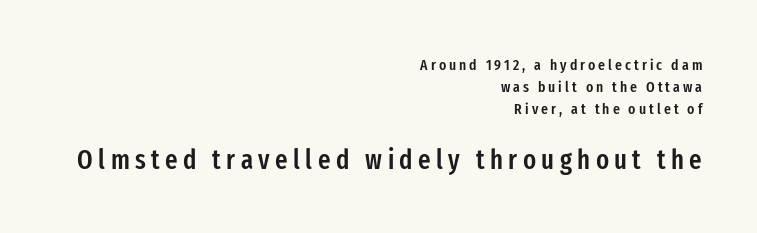
The lines are quadded right. The passage shown stacks its lines at a standard gap. Posture: straight, roman, zero tilt. Inter-character spacing is expanded well beyond the font's built-in metrics. Typesetter's note: demi weight, one step under bold. Check under the words: just untouched page.
